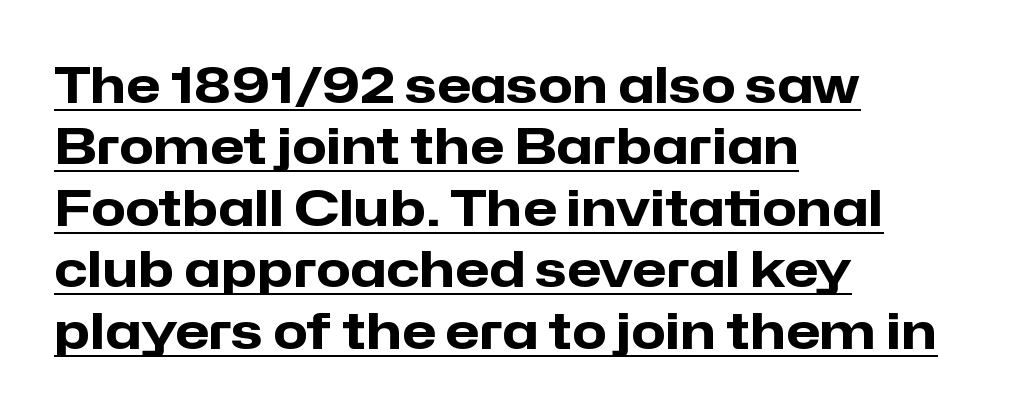
Q: Is the text bold? A: Yes.
Q: Is the text italic (slanted)? A: No, it is upright.
Q: Is the typeface a serif or a sans-serif typeface? A: Sans-serif.
Q: Is the text underlined? A: Yes.
Q: How is the paragraph aligned? A: Left-aligned.
Q: Is the spacing between letters normal or unusually wide? A: Normal.
Q: Width (condensed, normal, or wide)? A: Normal.
Q: Stroke contrast? A: Low.
Q: x-height? A: Medium.
Q: Monospaced? A: No.
